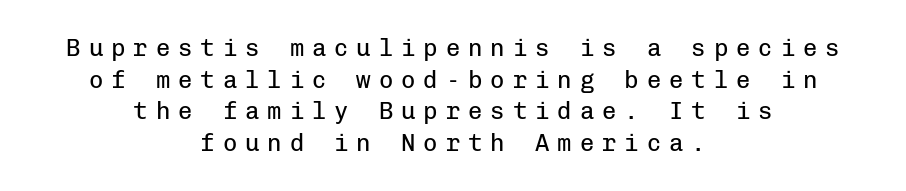
Q: Is the text bold? A: No.
Q: Is the text italic (slanted)? A: No, it is upright.
Q: Is the text underlined? A: No.
Q: How is the paragraph aligned? A: Centered.
Q: Is the spacing between letters normal or unusually wide? A: Unusually wide.
Q: Is the spacing between lines tight, normal or loose? A: Normal.
